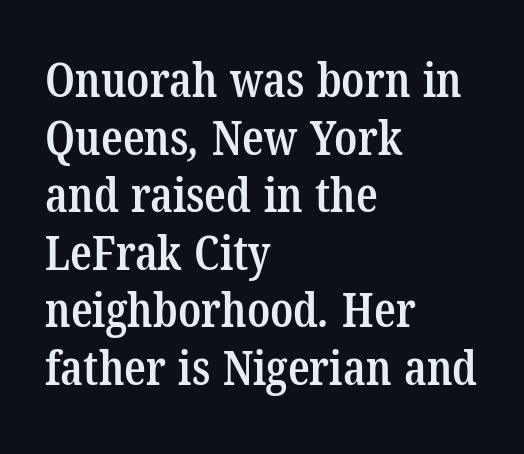
{"serif": "yes", "bold": "semi", "weight": "semibold", "width": "condensed", "stroke_contrast": "low", "x_height": "medium", "monospaced": "no", "underline": "no", "align": "left", "line_spacing_ratio": 1.2, "letter_spacing": "normal", "letter_spacing_em": 0.0, "glyph_px": 48}
